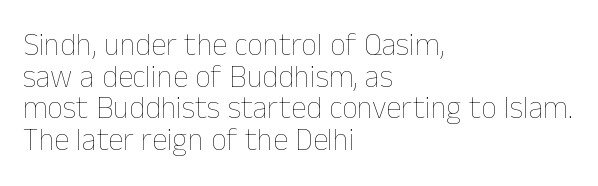
The rendering uses natural spacing where letterforms have individual widths. Every character sits straight up, as roman type does. This block would grow much taller if given ordinary leading; it's compressed now. The foot of each line stays bare and open. Honestly, the letter spacing is just normal — you wouldn't notice it. This rendering uses left alignment, leaving the right contour irregular.
